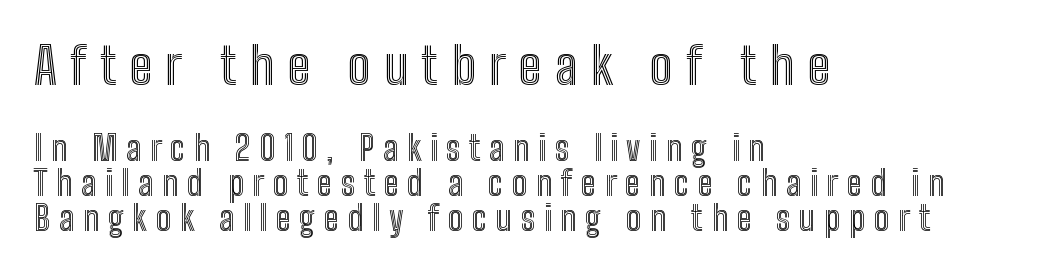
The image shows 51 px condensed type, upright; set left-aligned, tight line spacing (1.03x), unusually wide letter spacing (+0.26 em), not underlined; the first (top) block is 1.5x larger; a medium x-height.
